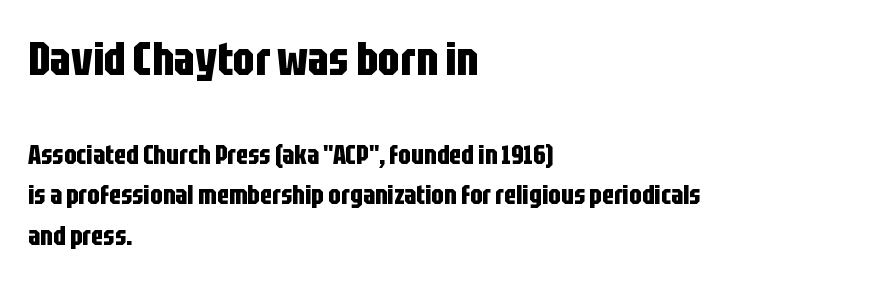
Spacing verdict: proportional, widths tailored to each character. Unlike italic type, these characters show no tilt at all. A typesetter would label this face a sans. These two chunks differ in scale, with the top chunk taking the larger measure. Reading down the block, your eye returns to a fixed left position each line. The type is set solid horizontally, with unmodified tracking.
